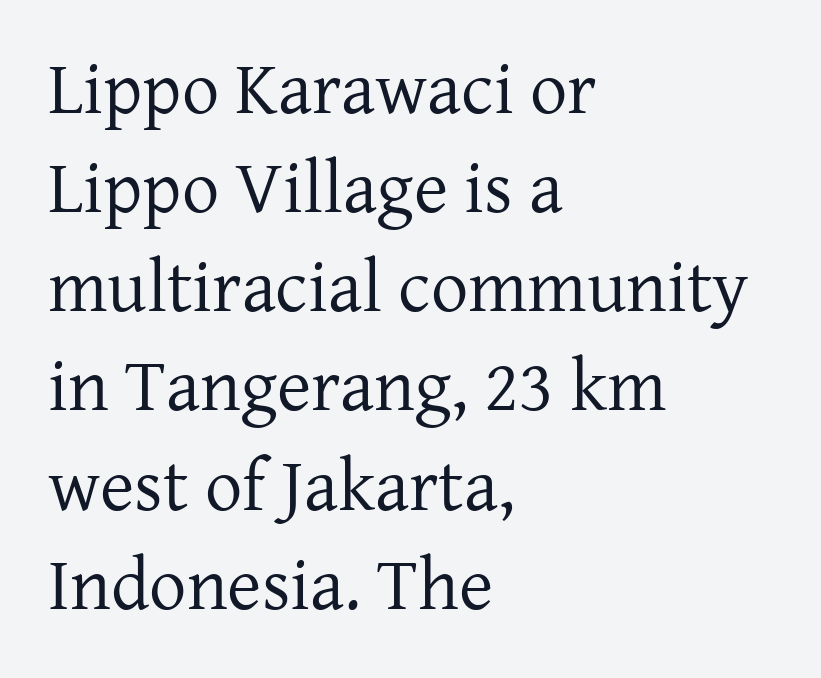
Q: Is the text bold? A: No.
Q: Is the text italic (slanted)? A: No, it is upright.
Q: Is the typeface a serif or a sans-serif typeface? A: Serif.
Q: Is the text underlined? A: No.
Q: How is the paragraph aligned? A: Left-aligned.
Q: Is the spacing between letters normal or unusually wide? A: Normal.
Q: Is the spacing between lines tight, normal or loose? A: Normal.
Q: Width (condensed, normal, or wide)? A: Normal.
Q: Stroke contrast? A: Low.
Q: x-height? A: Medium.
Q: Monospaced? A: No.
